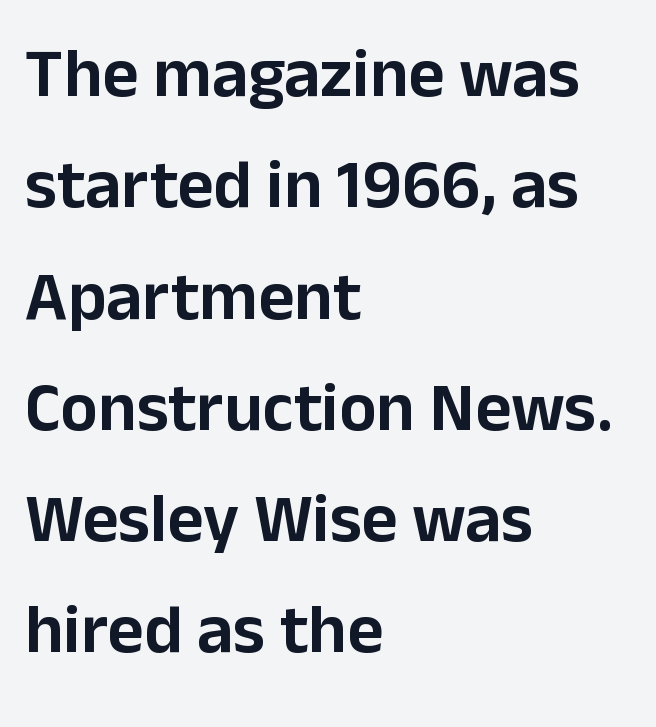
Q: Is the text italic (slanted)? A: No, it is upright.
Q: Is the typeface a serif or a sans-serif typeface? A: Sans-serif.
Q: Is the text underlined? A: No.
Q: How is the paragraph aligned? A: Left-aligned.
Q: Is the spacing between letters normal or unusually wide? A: Normal.
Q: Is the spacing between lines tight, normal or loose? A: Normal.
Q: Width (condensed, normal, or wide)? A: Normal.
Q: Stroke contrast? A: Low.
Q: x-height? A: Medium.
Q: Monospaced? A: No.
